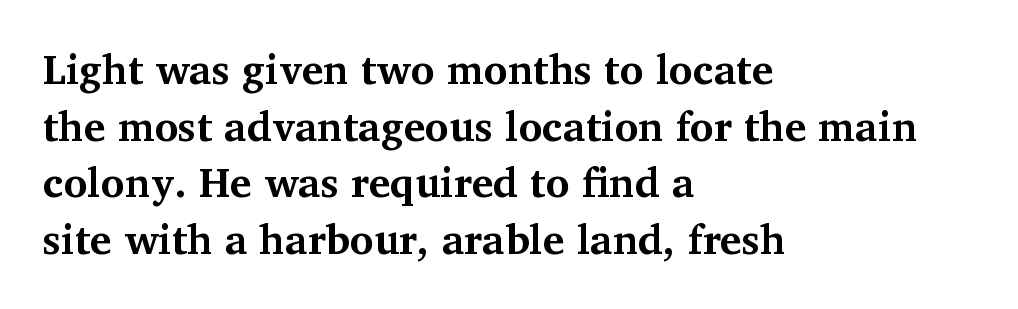
{"serif": "yes", "italic": "no", "bold": "yes", "weight": "bold", "width": "normal", "stroke_contrast": "medium", "x_height": "medium", "monospaced": "no", "underline": "no", "align": "left", "line_spacing": "normal", "line_spacing_ratio": 1.38, "letter_spacing": "normal", "letter_spacing_em": 0.0, "glyph_px": 41}
